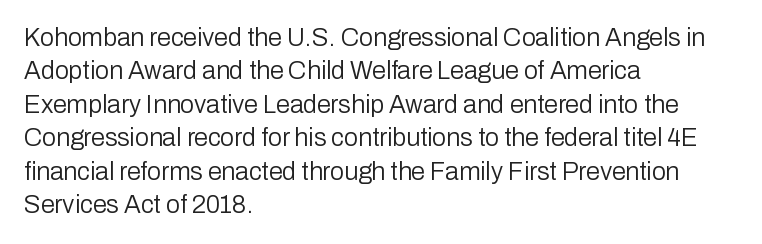
Q: Is the text bold? A: No.
Q: Is the text italic (slanted)? A: No, it is upright.
Q: Is the text underlined? A: No.
Q: How is the paragraph aligned? A: Left-aligned.
Q: Is the spacing between letters normal or unusually wide? A: Normal.
Q: Is the spacing between lines tight, normal or loose? A: Normal.
